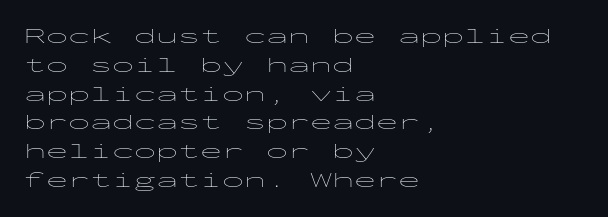
No extra ink here — the face is not bold. The ragged edge is on the right, which tells us the setting is flush left. Decoration check: the copy has no underline. Between one letter and the next there's only the usual sliver of space. No italicization has been applied; the sample stays upright. Successive baselines arrive at the customary interval.
